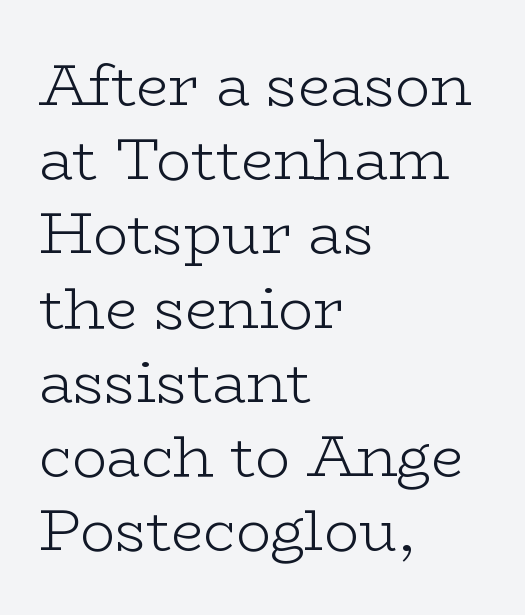
{"serif": "yes", "italic": "no", "bold": "no", "weight": "light", "width": "wide", "stroke_contrast": "low", "x_height": "medium", "monospaced": "no", "underline": "no", "align": "left", "line_spacing": "normal", "line_spacing_ratio": 1.28, "letter_spacing": "normal", "letter_spacing_em": 0.0, "glyph_px": 58}
